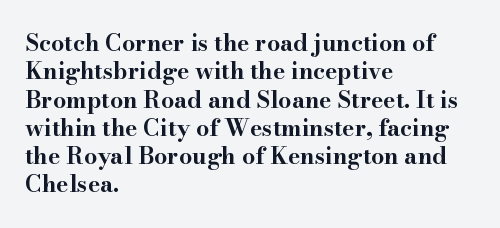
Q: Is the text bold? A: Yes.
Q: Is the text italic (slanted)? A: No, it is upright.
Q: Is the text underlined? A: No.
Q: How is the paragraph aligned? A: Left-aligned.
Q: Is the spacing between letters normal or unusually wide? A: Normal.
